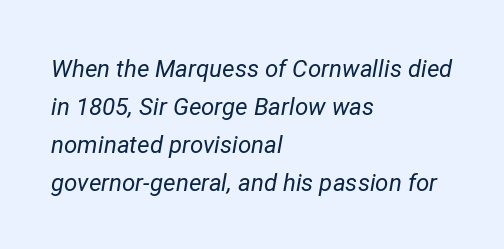
{"italic": "yes", "lean": "right", "slant_degrees": 12, "bold": "no", "underline": "no", "align": "left", "line_spacing": "normal", "line_spacing_ratio": 1.58, "letter_spacing": "normal", "letter_spacing_em": 0.0, "glyph_px": 24}
